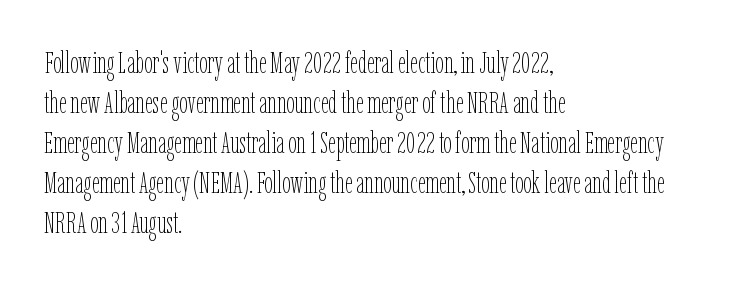
The image shows 30 px thin, condensed type, upright; set left-aligned, normal line spacing (1.33x), normal letter spacing, not underlined; low stroke contrast and a medium x-height.
